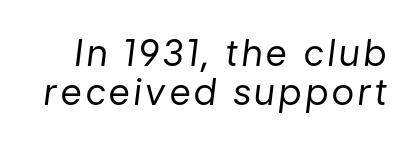
The image shows 36 px regular-weight type, italic (leaning right); set tight line spacing (1.08x), not underlined; low stroke contrast and a medium x-height.
